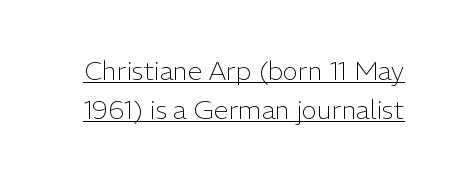
{"italic": "no", "bold": "no", "underline": "yes", "line_spacing": "normal", "line_spacing_ratio": 1.51, "letter_spacing": "normal", "letter_spacing_em": 0.0, "glyph_px": 26}
